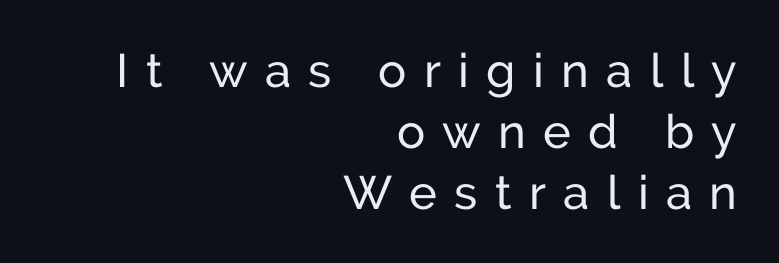
{"serif": "no", "italic": "no", "width": "normal", "stroke_contrast": "low", "x_height": "medium", "monospaced": "no", "underline": "no", "align": "right", "line_spacing": "normal", "line_spacing_ratio": 1.3, "letter_spacing": "wide", "letter_spacing_em": 0.37, "glyph_px": 47}
